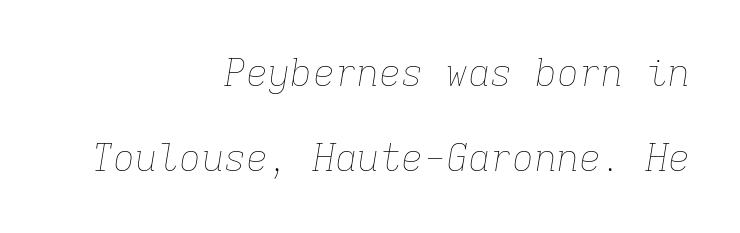
The image shows 37 px thin type, italic (leaning right), monospaced; set right-aligned, loose line spacing (2.31x), normal letter spacing, not underlined; low stroke contrast and a medium x-height.
